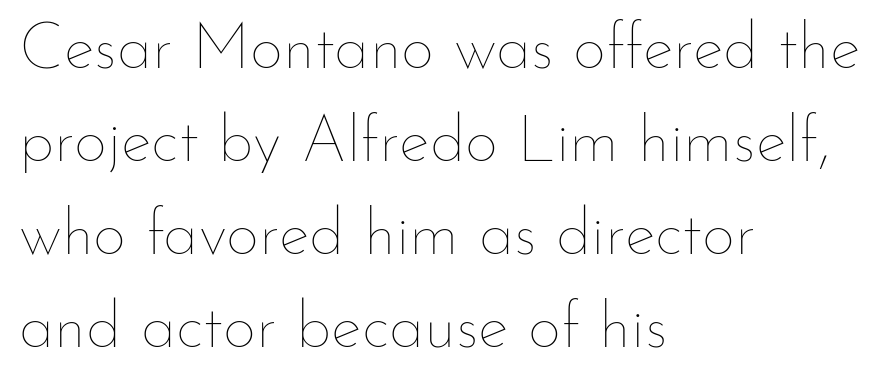
The image shows 65 px thin type, upright; set left-aligned, normal line spacing (1.43x), normal letter spacing, not underlined; low stroke contrast and a small x-height.
